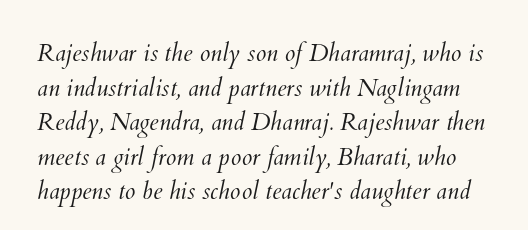
Leading: standard. Check the space under the baseline: it is left empty. Is the type heavy? It reads as light-to-regular instead. This sample uses plain, unmodified letter spacing.
